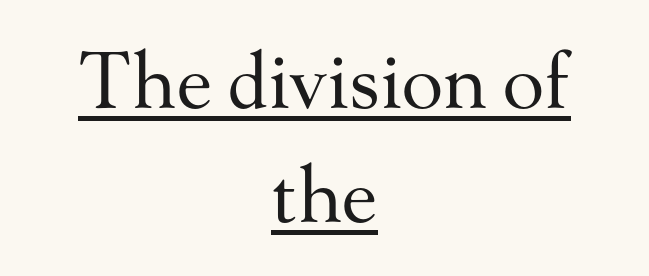
The face used here is proportionally spaced, like ordinary book or web type. Students, note that the glyphs here touch the page at normal intervals. The lines sit at an ordinary, default distance from one another. The letters carry serifs — small finishing strokes at the ends of their stems. The rendering uses the underline text-decoration. Unbolded letterforms with no extra heft.
